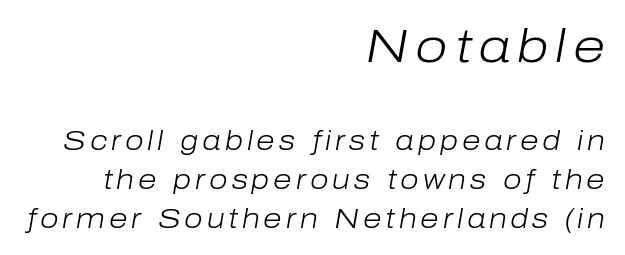
Q: Is the text bold? A: No.
Q: Is the text italic (slanted)? A: Yes, it leans right by about 10 degrees.
Q: Is the text underlined? A: No.
Q: How is the paragraph aligned? A: Right-aligned.
Q: Is the spacing between lines tight, normal or loose? A: Normal.
Q: Which block of text is set in a larger size, the first (top) or the second (bottom)? A: The first (top) one.
Q: Width (condensed, normal, or wide)? A: Normal.
Q: Stroke contrast? A: Low.
Q: x-height? A: Medium.
Q: Monospaced? A: No.
